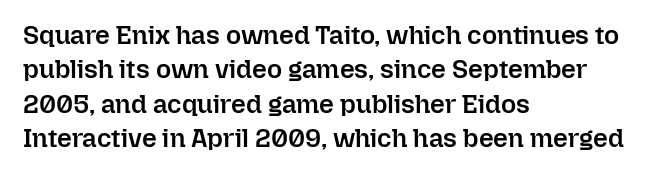
The image shows 26 px text type, upright; set left-aligned, normal line spacing (1.32x), normal letter spacing, not underlined.
